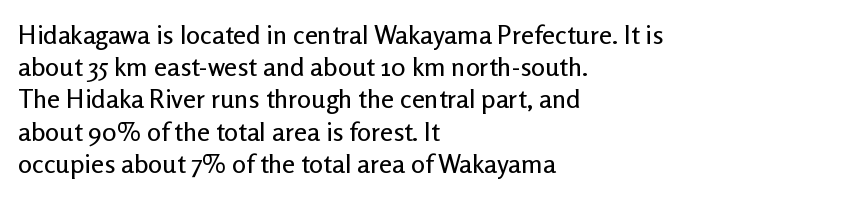
You could call the tracking neutral — neither tight nor loose. Posture: upright roman. Which margin do the lines hug? The left one — the right edge is uneven. Decoration check: the copy has no underline.
